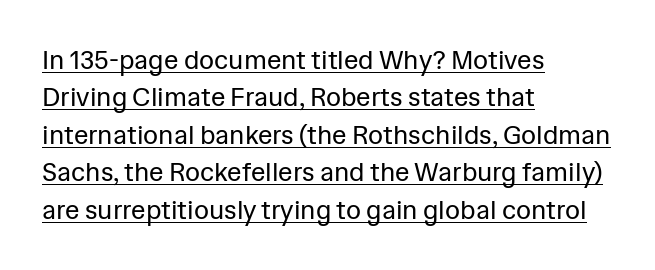
Line starts are locked; line ends wander. Vertical spacing — default. The letters stand upright; this is a roman face. Tracking value appears to be zero — textbook default spacing. Underline: present. A light-to-regular cut is what we see here.
